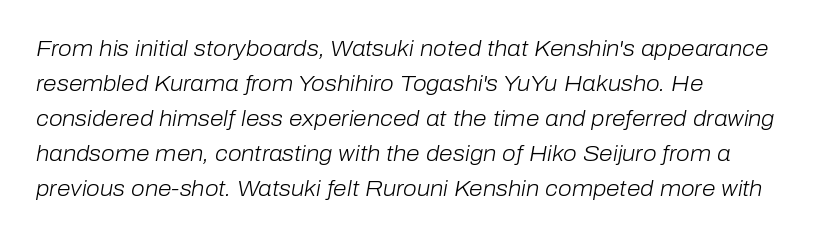
The image shows 22 px text type, italic (leaning right); set left-aligned, normal line spacing (1.59x), normal letter spacing, not underlined.
